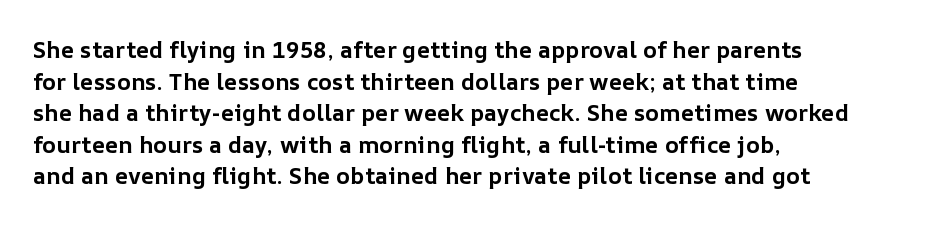
{"italic": "no", "bold": "yes", "underline": "no", "align": "left", "line_spacing": "normal", "line_spacing_ratio": 1.37, "letter_spacing": "normal", "letter_spacing_em": 0.0, "glyph_px": 23}
